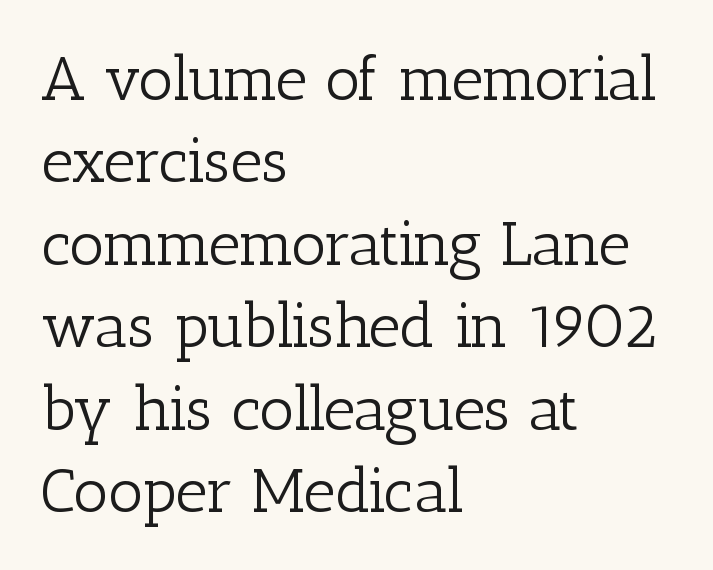
Looks like regular typesetting: each glyph gets only the width it needs. Small tapered or slab feet sit at the stroke ends, so this counts as serif. The lettering holds an erect, upright posture throughout. Underlining? Definitely not there.
